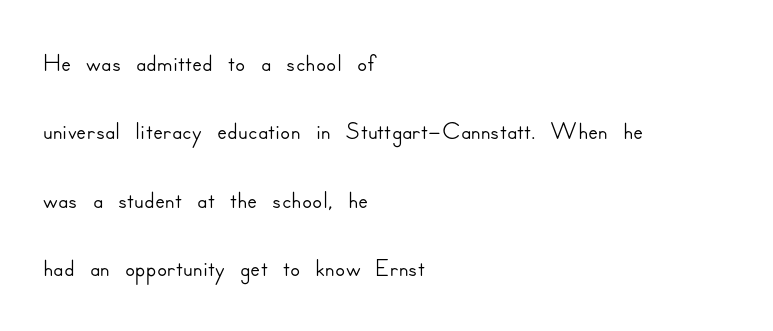
Is this a sans? Yes — the strokes have no serifs. Glyph-to-glyph distance matches everyday printed text. Ordinary non-slanted type is in use. Every row of glyphs begins at an identical x-position on the left. Unmarked baselines from the first word to the last.
